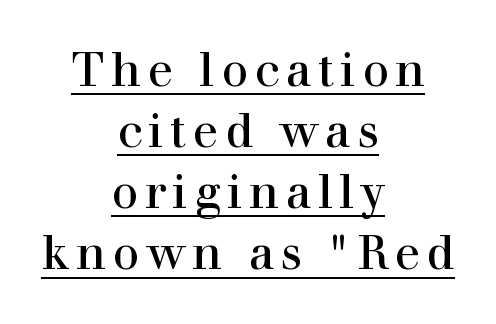
The image shows 47 px regular-weight serif type, upright; set centered, normal line spacing (1.3x), underlined; high stroke contrast and a medium x-height.
